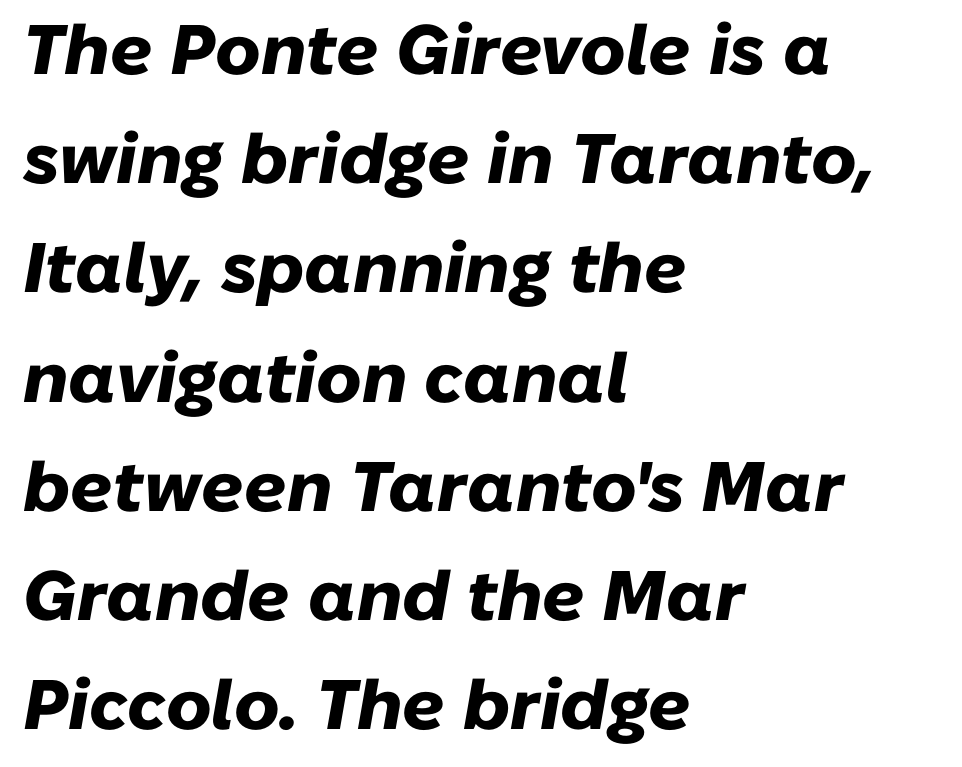
{"italic": "yes", "lean": "right", "slant_degrees": 10, "bold": "yes", "weight": "heavy", "width": "normal", "stroke_contrast": "low", "x_height": "medium", "monospaced": "no", "underline": "no", "align": "left", "line_spacing": "normal", "line_spacing_ratio": 1.56, "letter_spacing": "normal", "letter_spacing_em": 0.0, "glyph_px": 70}
